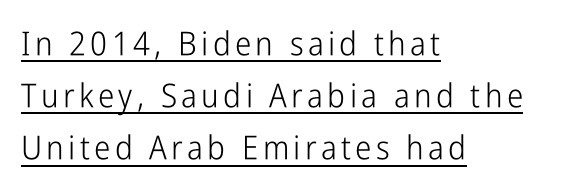
{"serif": "no", "italic": "no", "bold": "no", "weight": "light", "width": "condensed", "stroke_contrast": "low", "x_height": "medium", "monospaced": "no", "underline": "yes", "align": "left", "line_spacing": "normal", "line_spacing_ratio": 1.58, "glyph_px": 33}
